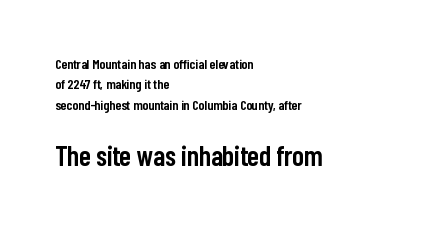
{"serif": "no", "italic": "no", "bold": "semi", "weight": "semibold", "width": "condensed", "stroke_contrast": "low", "x_height": "medium", "monospaced": "no", "underline": "no", "align": "left", "line_spacing": "normal", "line_spacing_ratio": 1.45, "letter_spacing": "normal", "letter_spacing_em": 0.0, "larger_block": "second", "size_ratio": 2.0, "glyph_px": 28}
